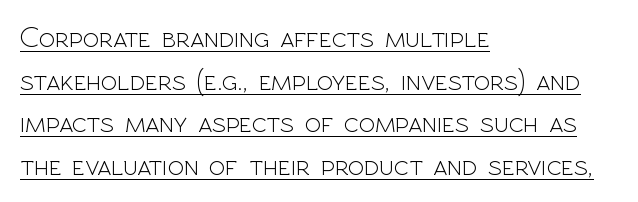
{"serif": "no", "italic": "no", "bold": "no", "weight": "light", "width": "normal", "x_height": "medium", "monospaced": "no", "underline": "yes", "align": "left", "line_spacing": "normal", "line_spacing_ratio": 1.42, "letter_spacing": "normal", "letter_spacing_em": 0.0, "glyph_px": 30}
